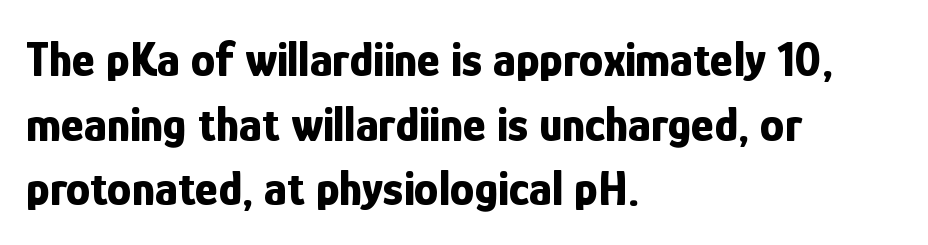
Look at the stroke-to-counter ratio: heavy, a bold. Vertical spacing — default. The letters stand upright; this is a roman face. Font category for this specimen: sans-serif.
